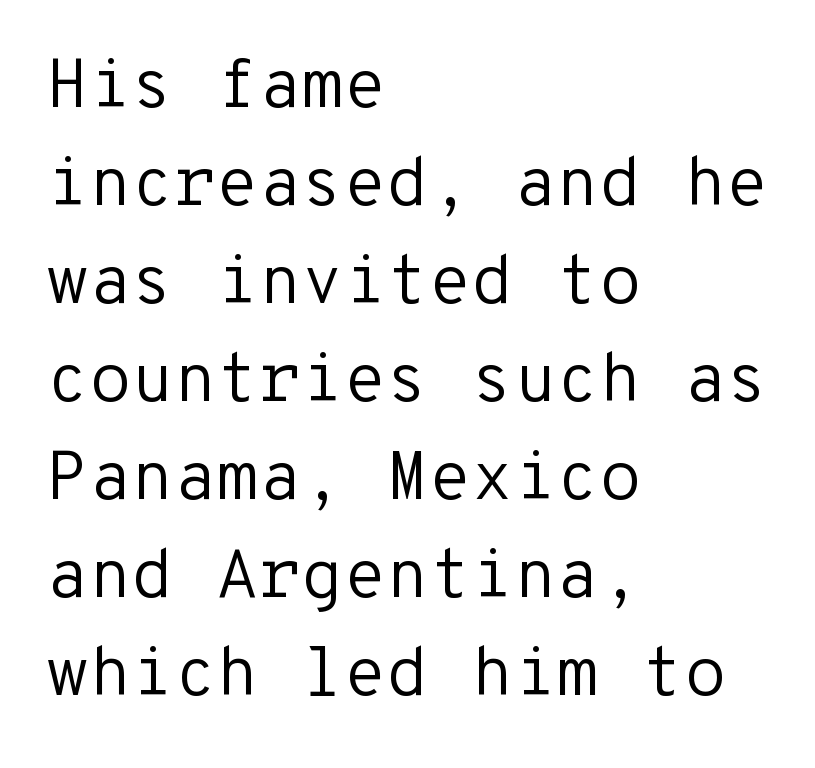
{"serif": "no", "italic": "no", "bold": "no", "weight": "regular", "width": "normal", "stroke_contrast": "low", "x_height": "medium", "monospaced": "yes", "underline": "no", "align": "left", "line_spacing": "normal", "line_spacing_ratio": 1.42, "letter_spacing": "normal", "letter_spacing_em": 0.0, "glyph_px": 69}
